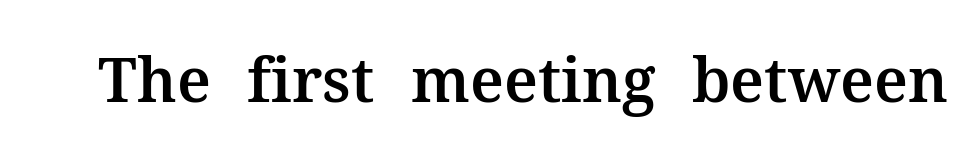
{"serif": "yes", "italic": "no", "width": "normal", "stroke_contrast": "medium", "x_height": "medium", "monospaced": "no", "underline": "no", "letter_spacing": "normal", "letter_spacing_em": 0.0, "glyph_px": 61}
